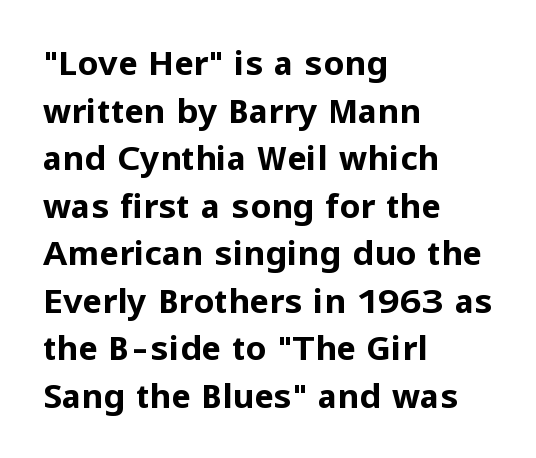
Q: Is the text bold? A: Yes.
Q: Is the text italic (slanted)? A: No, it is upright.
Q: Is the typeface a serif or a sans-serif typeface? A: Sans-serif.
Q: Is the text underlined? A: No.
Q: How is the paragraph aligned? A: Left-aligned.
Q: Is the spacing between letters normal or unusually wide? A: Normal.
Q: Is the spacing between lines tight, normal or loose? A: Normal.
Q: Width (condensed, normal, or wide)? A: Normal.
Q: Stroke contrast? A: Low.
Q: x-height? A: Medium.
Q: Monospaced? A: No.
